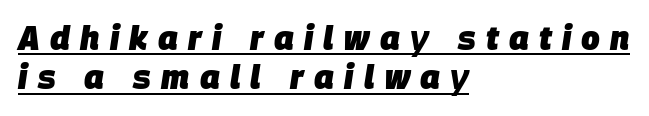
The type is letterspaced generously, with wide tracking. Quick note: underline on. You could not count columns in this text — the font is proportionally spaced. Every character sits at an angle, as italics do. The rendering uses a bold face; every stroke is thick and dark. Typeset ragged right — the left edge is the straight one.
